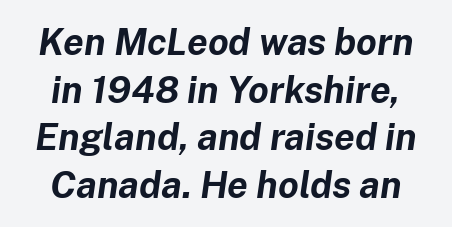
{"italic": "yes", "lean": "right", "slant_degrees": 8, "bold": "yes", "weight": "bold", "width": "normal", "stroke_contrast": "low", "x_height": "medium", "monospaced": "no", "underline": "no", "align": "center", "line_spacing": "normal", "line_spacing_ratio": 1.29, "letter_spacing": "normal", "letter_spacing_em": 0.0, "glyph_px": 37}
